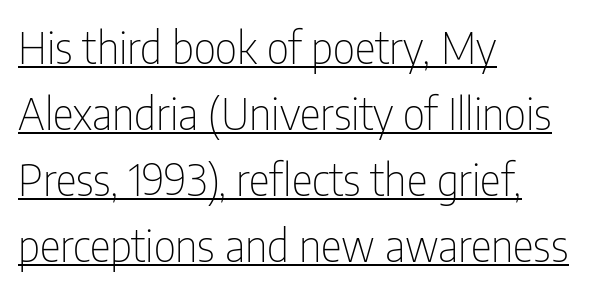
The image shows 44 px thin, condensed sans-serif type, upright; set left-aligned, normal line spacing (1.5x), normal letter spacing, underlined; low stroke contrast and a medium x-height.
